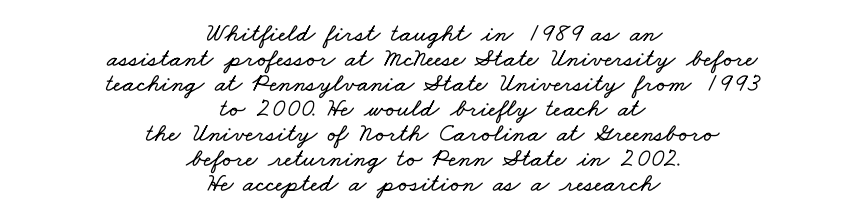
{"underline": "no", "align": "center", "line_spacing": "tight", "line_spacing_ratio": 0.96, "letter_spacing": "normal", "letter_spacing_em": 0.0, "glyph_px": 26}
